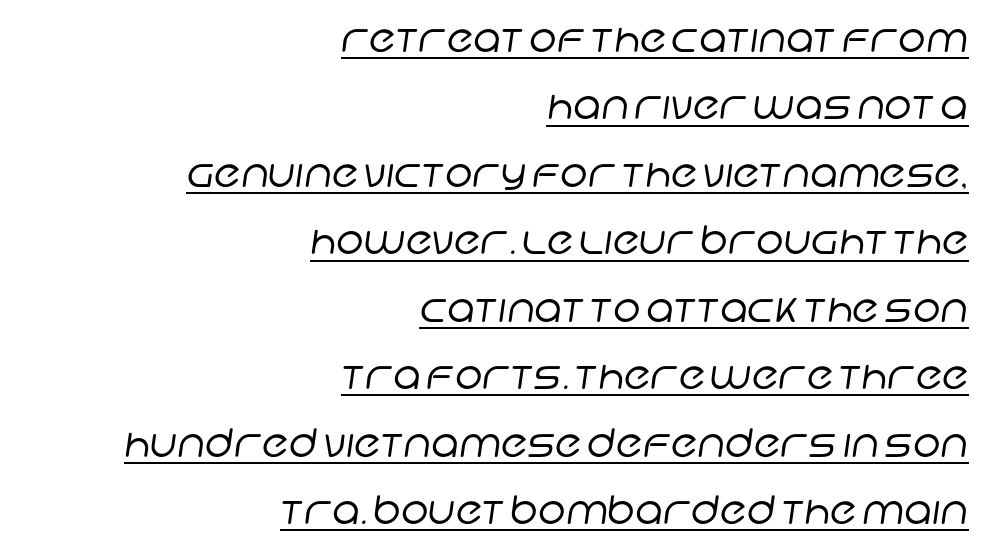
{"serif": "no", "bold": "no", "weight": "regular", "width": "normal", "stroke_contrast": "low", "x_height": "large", "monospaced": "no", "underline": "yes", "align": "right", "line_spacing_ratio": 1.73, "letter_spacing": "normal", "letter_spacing_em": 0.0, "glyph_px": 39}
